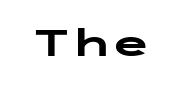
The image shows 36 px heavy, wide sans-serif type, upright; set normal letter spacing, not underlined; low stroke contrast and a medium x-height.
